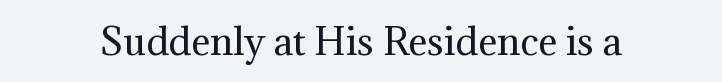
{"serif": "yes", "italic": "no", "bold": "no", "weight": "regular", "width": "normal", "stroke_contrast": "medium", "x_height": "medium", "monospaced": "no", "underline": "no", "letter_spacing": "normal", "letter_spacing_em": 0.0, "glyph_px": 36}
